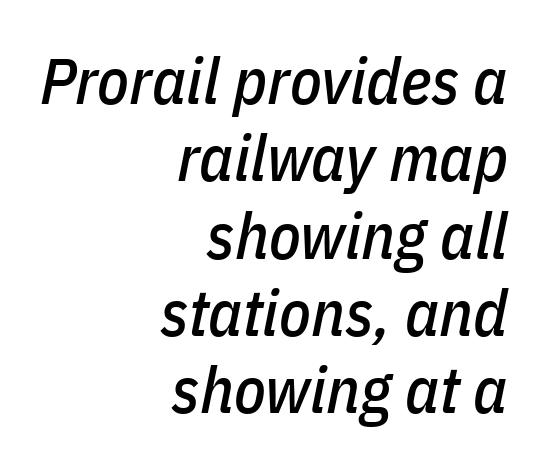
Nobody drew a line under any word here. Horizontally, the lines are justified to the trailing edge only. Character widths vary here, with narrow letters taking less room than wide ones. The text carries the slant typical of an italic or oblique font. The passage shown has conventional tracking throughout.
